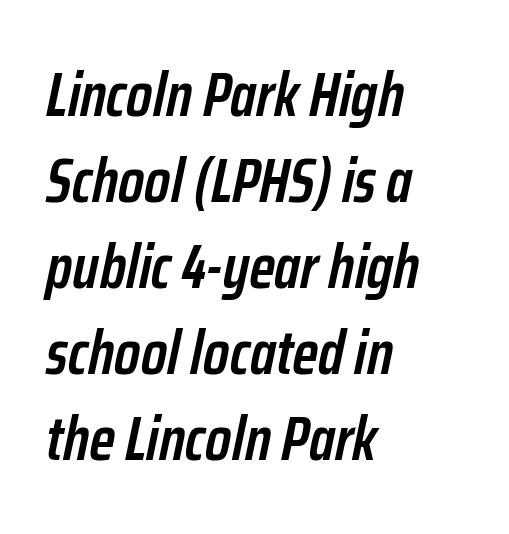
You could call the tracking neutral — neither tight nor loose. The rendering uses a moderate line-height, typical for paragraphs. The lines are quadded left. Typographic density is moderately raised because the face is semibold. The text carries the slant typical of an italic or oblique font.
